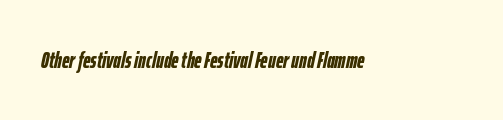
Would a proofreader flag this as italicized? Yes. The glyphs are unaccompanied by any horizontal stroke below them. Observe the ordinary spacing: letters are neighbours, not strangers. Chunky letters — that's bold for sure.
